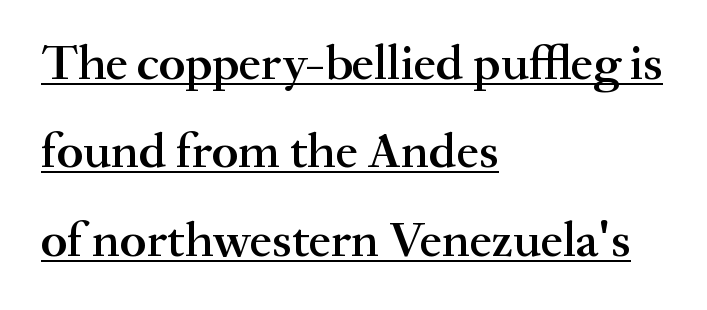
The image shows 50 px semibold serif type, upright; set left-aligned, line spacing 1.77x, normal letter spacing, underlined; medium stroke contrast and a small x-height.
